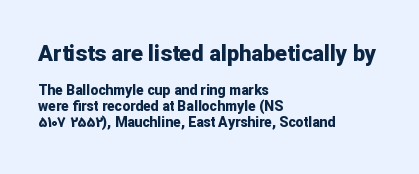
The image shows 22 px bold type, upright; set left-aligned, tight line spacing (1.13x), normal letter spacing, not underlined; the first (top) block is 1.57x larger.
